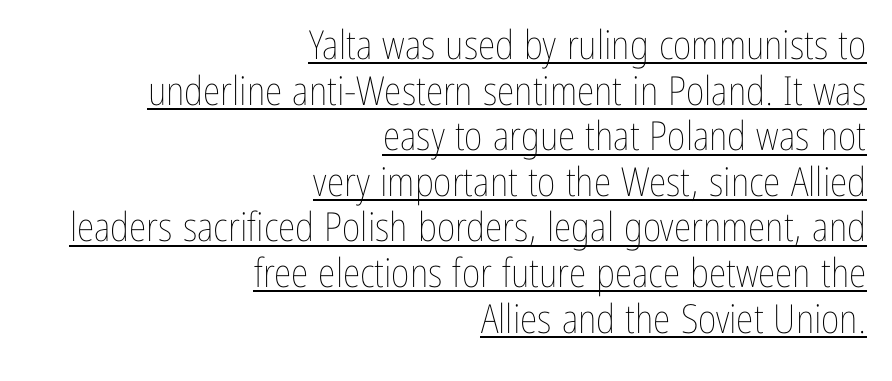
Q: Is the text bold? A: No.
Q: Is the text italic (slanted)? A: No, it is upright.
Q: Is the text underlined? A: Yes.
Q: How is the paragraph aligned? A: Right-aligned.
Q: Is the spacing between letters normal or unusually wide? A: Normal.
Q: Is the spacing between lines tight, normal or loose? A: Tight.
Q: Width (condensed, normal, or wide)? A: Condensed.
Q: Stroke contrast? A: Low.
Q: x-height? A: Medium.
Q: Monospaced? A: No.
